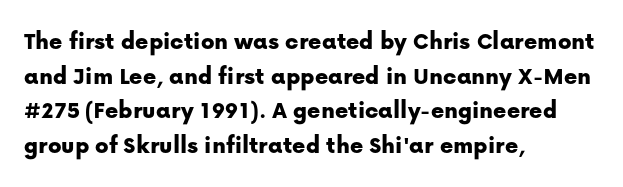
Q: Is the text italic (slanted)? A: No, it is upright.
Q: Is the text underlined? A: No.
Q: How is the paragraph aligned? A: Left-aligned.
Q: Is the spacing between letters normal or unusually wide? A: Normal.
Q: Is the spacing between lines tight, normal or loose? A: Normal.
